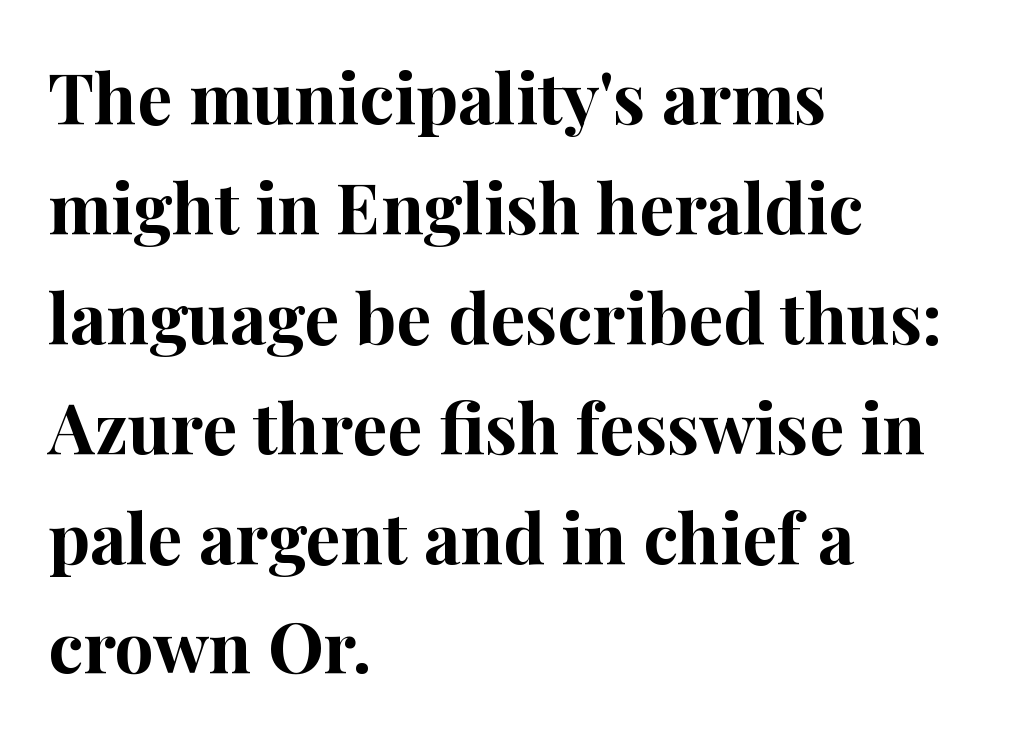
This is the regular roman posture of the typeface. Nobody drew a line under any word here. The passage shown stacks its lines at a standard gap. The text was rendered using a seriffed face with decorative stroke endings. The characters look thick and weighty, a clear bold. If you drew a ruler down the left edge, every line would touch it.
